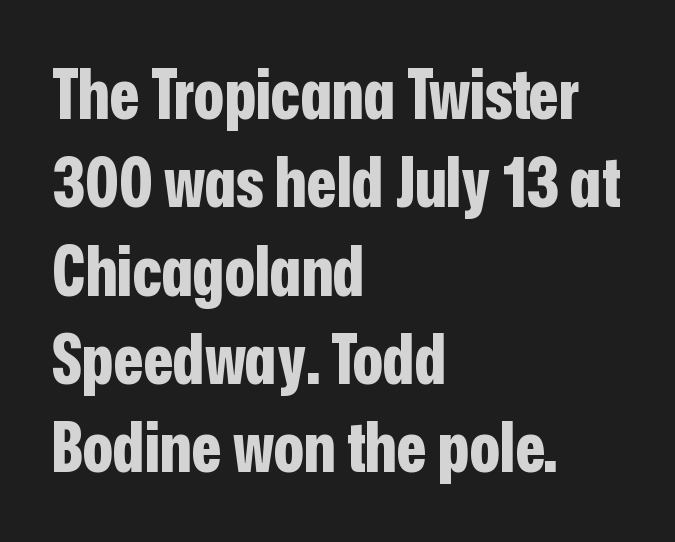
The passage shown is not underscored anywhere. In terms of letterspacing, this is plain default setting. This is sans-serif lettering, the kind often seen on screens and signage. Caption: bold face, heavy strokes. Layout note: lines flush left. The lettering holds an erect, upright posture throughout.
